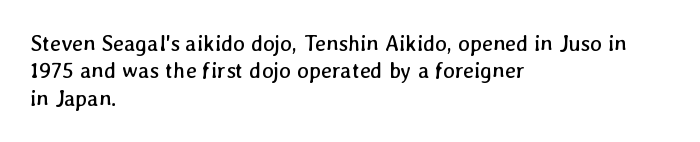
{"bold": "no", "underline": "no", "align": "left", "line_spacing": "normal", "line_spacing_ratio": 1.25, "letter_spacing": "normal", "letter_spacing_em": 0.0, "glyph_px": 22}
